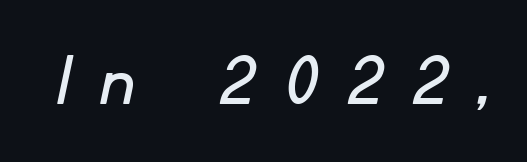
The image shows 75 px sans-serif type; set unusually wide letter spacing (+0.46 em), not underlined; low stroke contrast and a small x-height.
